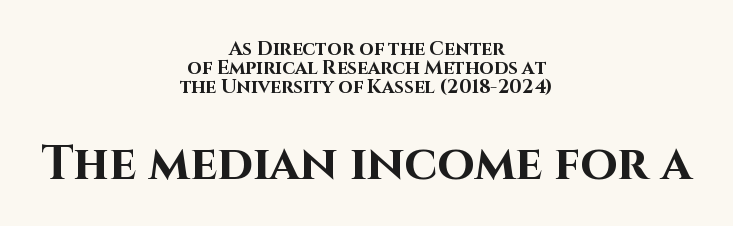
This rendering uses center alignment, leaving both contours irregular but symmetric. How are the letters spaced? Ordinarily, with no added tracking. This sample has the flowing, uneven cadence of proportional lettering. The typesetting leans heavy: a genuine bold. The following chunk of copy outweighs the initial chunk in type size. Has an underline been added? It has not.
